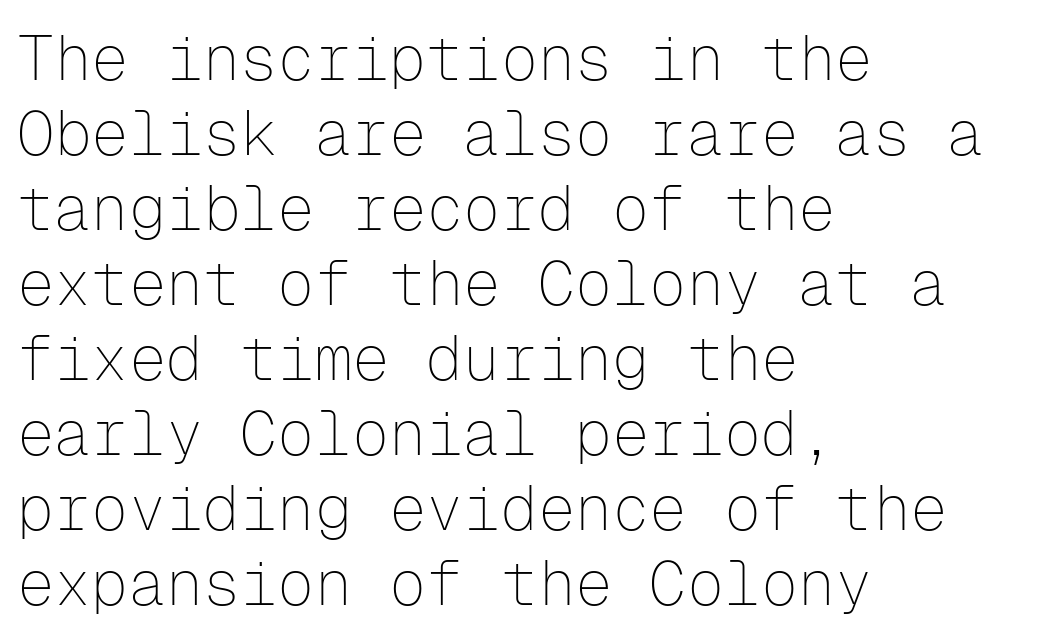
Underline: absent. Grotesque or geometric, the face here clearly has no serifs. This is the regular roman posture of the typeface. This sample is left-justified, so line endings fall wherever the words run out.
